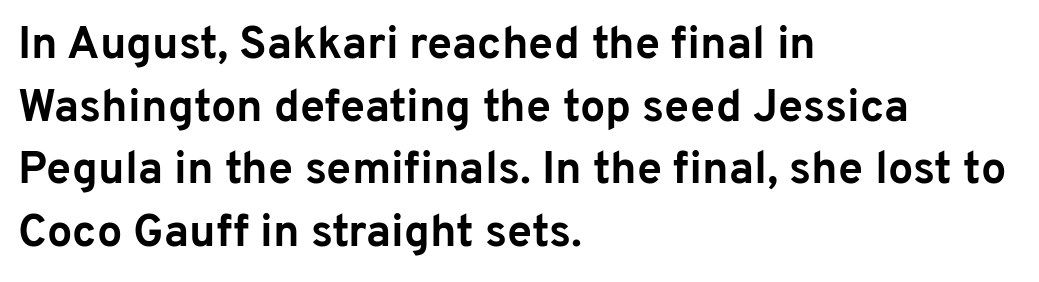
{"serif": "no", "italic": "no", "bold": "yes", "weight": "bold", "width": "normal", "stroke_contrast": "low", "x_height": "medium", "monospaced": "no", "underline": "no", "align": "left", "line_spacing": "normal", "line_spacing_ratio": 1.39, "letter_spacing": "normal", "letter_spacing_em": 0.0, "glyph_px": 45}
